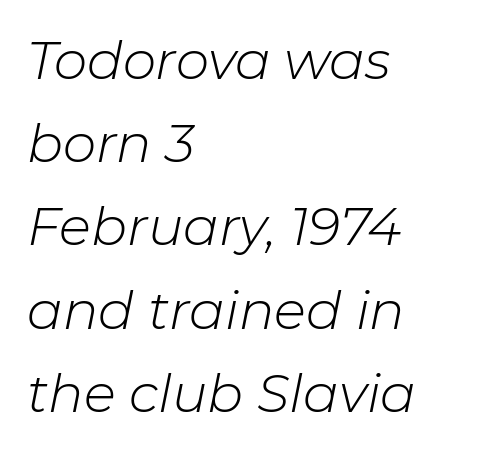
Q: Is the text bold? A: No.
Q: Is the text italic (slanted)? A: Yes, it leans right by about 11 degrees.
Q: Is the text underlined? A: No.
Q: How is the paragraph aligned? A: Left-aligned.
Q: Is the spacing between letters normal or unusually wide? A: Normal.
Q: Is the spacing between lines tight, normal or loose? A: Normal.
Q: Width (condensed, normal, or wide)? A: Normal.
Q: Stroke contrast? A: Low.
Q: x-height? A: Medium.
Q: Monospaced? A: No.
